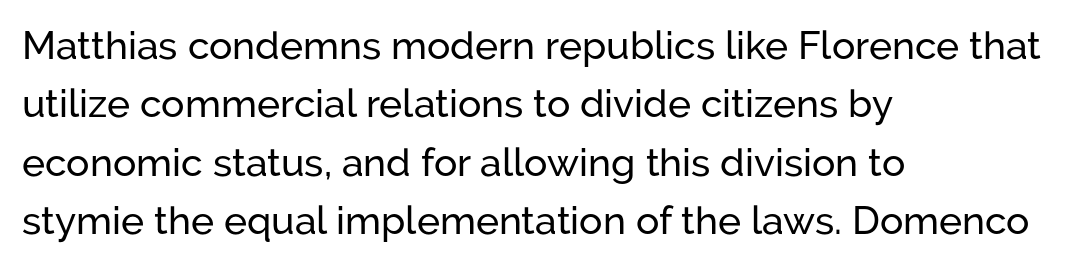
{"serif": "no", "italic": "no", "width": "normal", "stroke_contrast": "low", "x_height": "medium", "monospaced": "no", "underline": "no", "align": "left", "line_spacing": "normal", "line_spacing_ratio": 1.5, "letter_spacing": "normal", "letter_spacing_em": 0.0, "glyph_px": 39}
